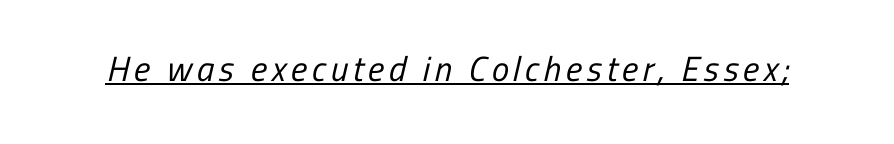
{"serif": "no", "bold": "no", "weight": "regular", "width": "condensed", "stroke_contrast": "low", "x_height": "medium", "monospaced": "no", "underline": "yes", "glyph_px": 35}
